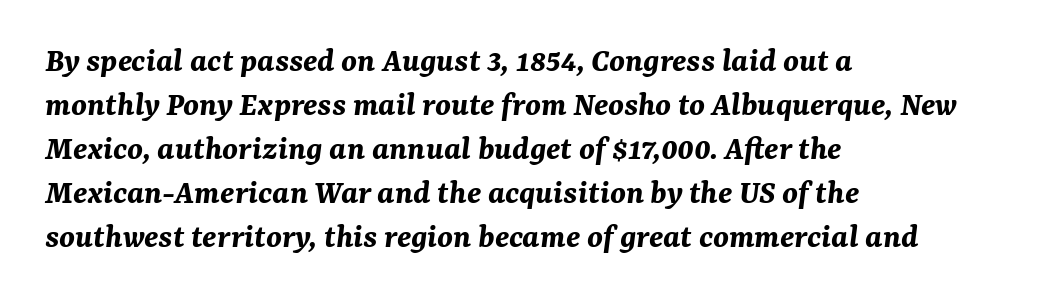
Bold? Absolutely — the strokes are thick and heavy. Default kerning and tracking; the words read as compact shapes. Rows of type keep a routine distance in the vertical direction. In terms of posture, this sample is oblique. Note the varied advance widths — an 'i' is clearly narrower than an 'm'.
